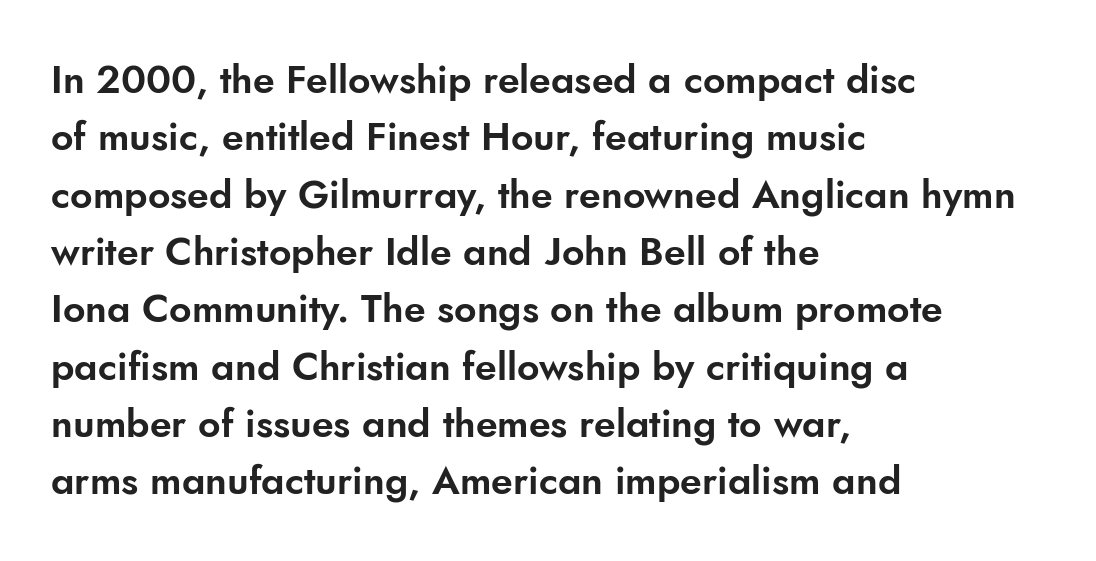
Tracking here is standard; glyphs follow each other at the usual distance. Just letters on the line, the space beneath them empty. A student would call this left alignment; a typographer would say flush left, rag right. The space between consecutive lines is moderate.
